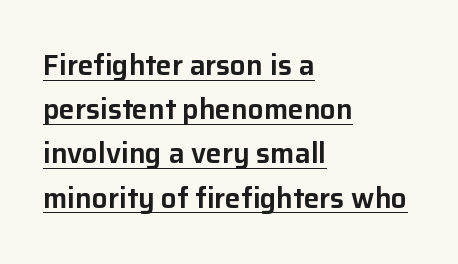
Q: Is the text italic (slanted)? A: No, it is upright.
Q: Is the typeface a serif or a sans-serif typeface? A: Sans-serif.
Q: Is the text underlined? A: Yes.
Q: How is the paragraph aligned? A: Left-aligned.
Q: Is the spacing between letters normal or unusually wide? A: Normal.
Q: Is the spacing between lines tight, normal or loose? A: Normal.
Q: Width (condensed, normal, or wide)? A: Normal.
Q: Stroke contrast? A: Low.
Q: x-height? A: Medium.
Q: Monospaced? A: No.
